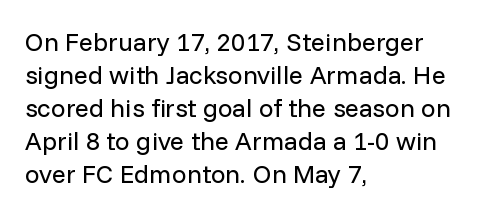
The image shows 26 px text type, upright; set left-aligned, normal line spacing (1.27x), normal letter spacing, not underlined.
